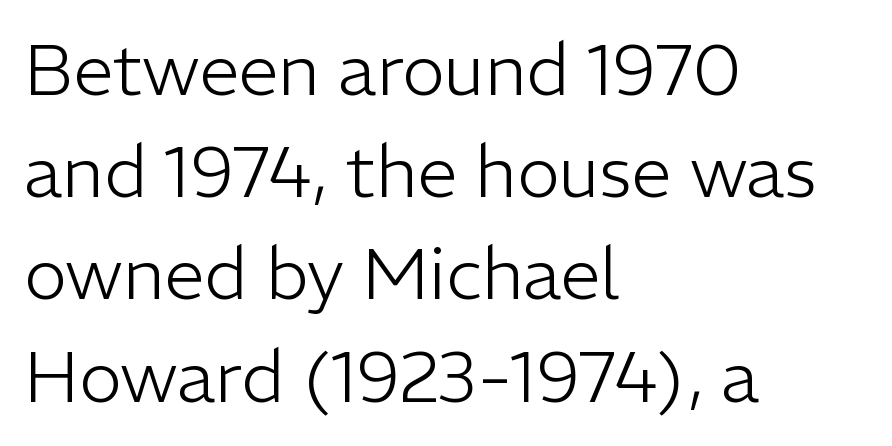
{"serif": "no", "italic": "no", "bold": "no", "weight": "light", "width": "normal", "stroke_contrast": "low", "x_height": "medium", "monospaced": "no", "underline": "no", "align": "left", "line_spacing": "normal", "line_spacing_ratio": 1.42, "letter_spacing": "normal", "letter_spacing_em": 0.0, "glyph_px": 72}
